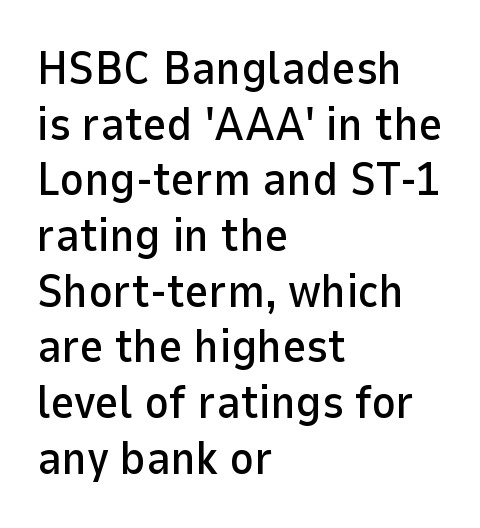
The compositor pushed each line to the left boundary. This is sans-serif lettering, the kind often seen on screens and signage. Every stem runs plumb, perpendicular to the baseline. The area under the type is left untouched.
